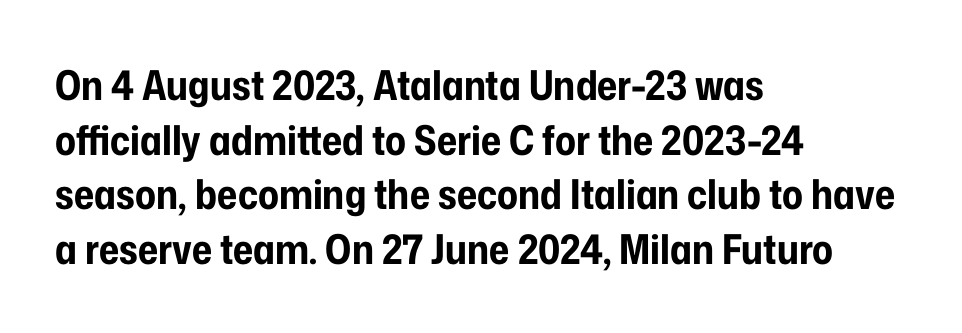
Q: Is the text bold? A: Yes.
Q: Is the text italic (slanted)? A: No, it is upright.
Q: Is the typeface a serif or a sans-serif typeface? A: Sans-serif.
Q: Is the text underlined? A: No.
Q: How is the paragraph aligned? A: Left-aligned.
Q: Is the spacing between letters normal or unusually wide? A: Normal.
Q: Is the spacing between lines tight, normal or loose? A: Normal.
Q: Width (condensed, normal, or wide)? A: Condensed.
Q: Stroke contrast? A: Low.
Q: x-height? A: Medium.
Q: Monospaced? A: No.
